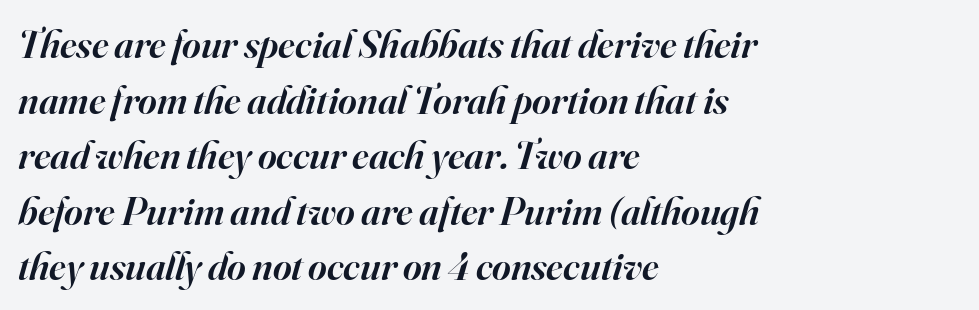
Each letter keeps its own natural width here, so spacing adapts to shape. Horizontal bands of white between lines are of average thickness. This rendering uses left alignment, leaving the right contour irregular. The lettering tilts uniformly, giving the passage an italic look. Moderately thickened strokes mark this as semibold type. The string is rendered with underlining switched off.
